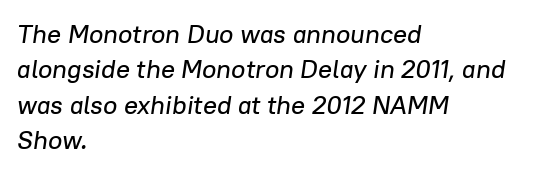
{"italic": "yes", "lean": "right", "slant_degrees": 8, "underline": "no", "align": "left", "line_spacing": "normal", "line_spacing_ratio": 1.36, "letter_spacing": "normal", "letter_spacing_em": 0.0, "glyph_px": 26}
